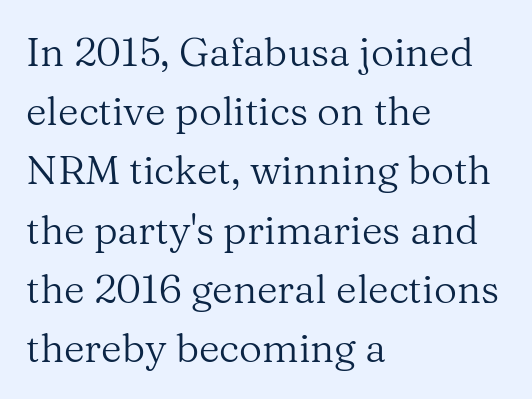
{"serif": "yes", "italic": "no", "bold": "no", "weight": "regular", "width": "normal", "stroke_contrast": "medium", "x_height": "medium", "monospaced": "no", "underline": "no", "align": "left", "line_spacing": "normal", "line_spacing_ratio": 1.48, "letter_spacing": "normal", "letter_spacing_em": 0.0, "glyph_px": 40}
